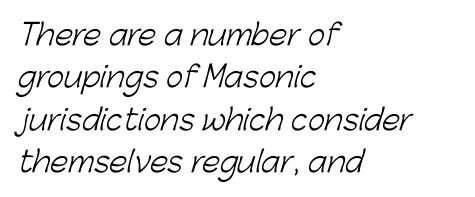
Q: Is the text bold? A: No.
Q: Is the typeface a serif or a sans-serif typeface? A: Sans-serif.
Q: Is the text underlined? A: No.
Q: How is the paragraph aligned? A: Left-aligned.
Q: Is the spacing between letters normal or unusually wide? A: Normal.
Q: Is the spacing between lines tight, normal or loose? A: Normal.
Q: Width (condensed, normal, or wide)? A: Normal.
Q: Stroke contrast? A: Low.
Q: x-height? A: Medium.
Q: Monospaced? A: No.
